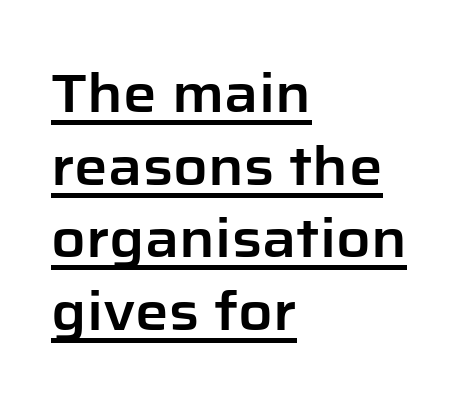
The image shows 53 px sans-serif type, upright; set left-aligned, normal line spacing (1.37x), normal letter spacing, underlined; low stroke contrast and a medium x-height.
